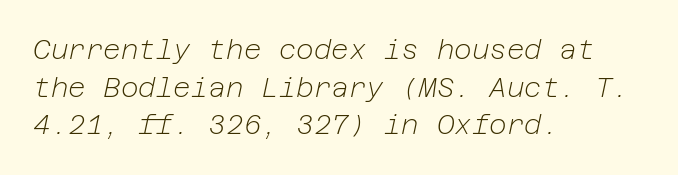
Q: Is the text bold? A: No.
Q: Is the text italic (slanted)? A: Yes, it leans right by about 12 degrees.
Q: Is the text underlined? A: No.
Q: How is the paragraph aligned? A: Left-aligned.
Q: Is the spacing between letters normal or unusually wide? A: Normal.
Q: Is the spacing between lines tight, normal or loose? A: Normal.
